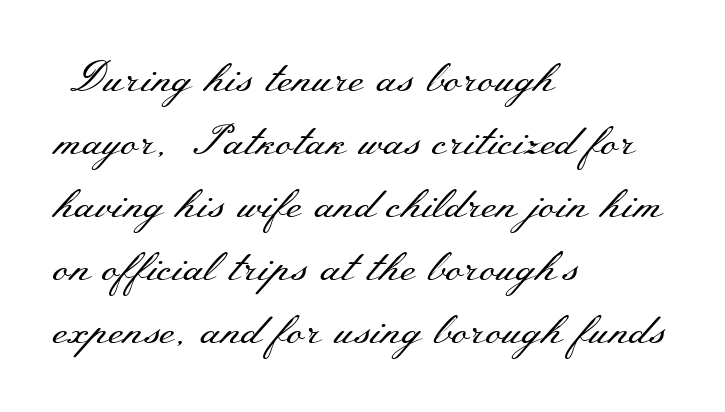
Think standard paragraph weight, or any step lighter than that. The words here are not underlined. Horizontal bands of white between lines are of average thickness. Is the block centered? No — it sits flush against the left margin.
